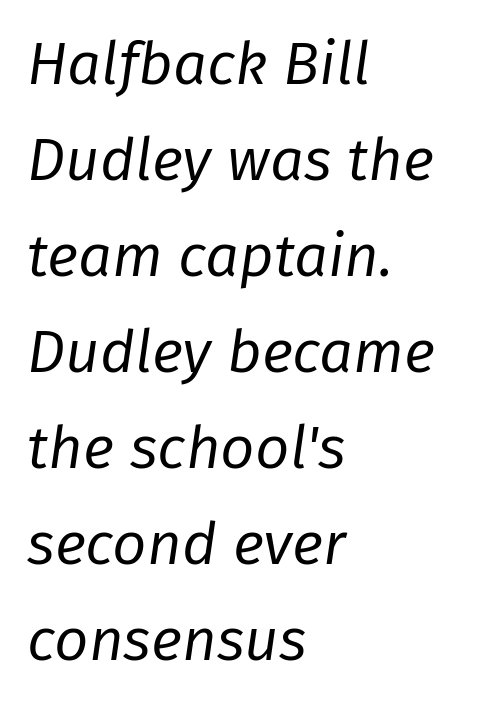
Horizontally, the lines are justified to the leading edge only. Character widths vary here, with narrow letters taking less room than wide ones. Letters have the restrained weight of plain body copy at most. These lines were composed using italics. The glyphs are unaccompanied by any horizontal stroke below them.
